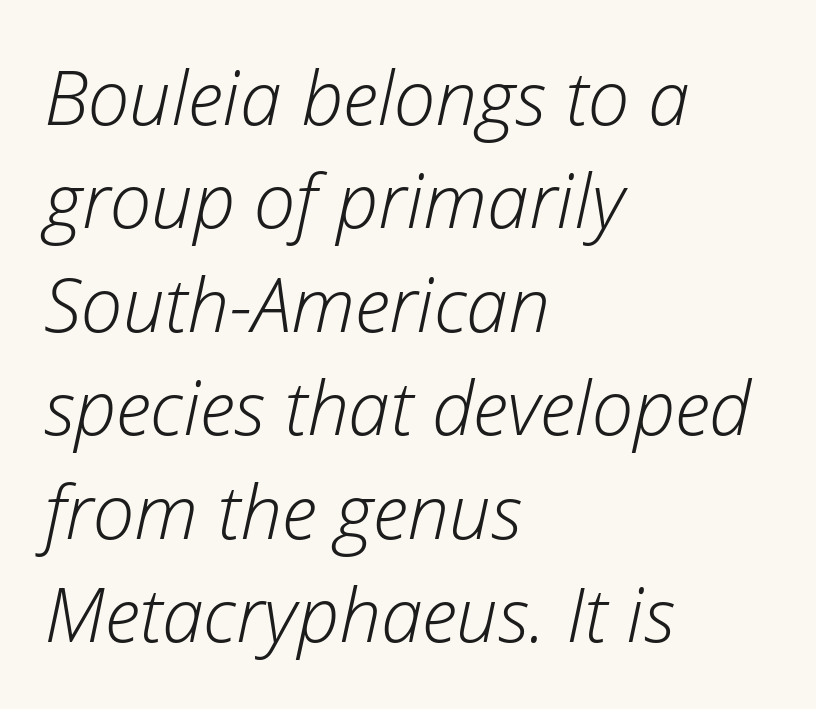
Q: Is the text bold? A: No.
Q: Is the text italic (slanted)? A: Yes, it leans right by about 12 degrees.
Q: Is the text underlined? A: No.
Q: How is the paragraph aligned? A: Left-aligned.
Q: Is the spacing between letters normal or unusually wide? A: Normal.
Q: Is the spacing between lines tight, normal or loose? A: Normal.
Q: Width (condensed, normal, or wide)? A: Normal.
Q: Stroke contrast? A: Low.
Q: x-height? A: Medium.
Q: Monospaced? A: No.
